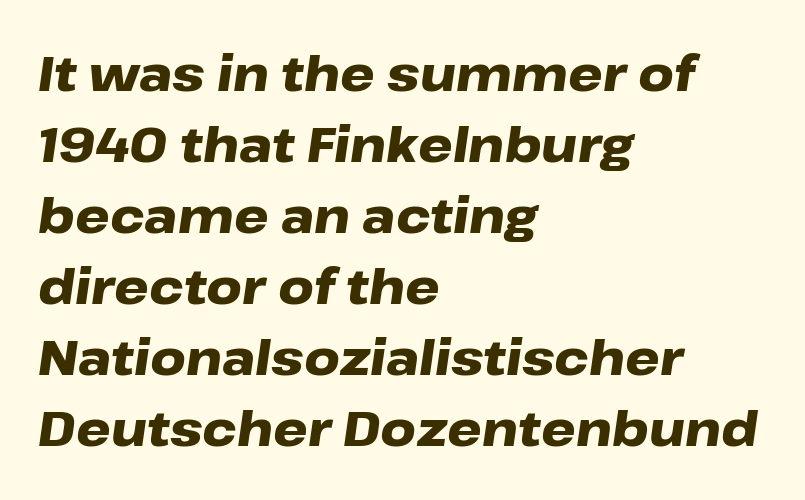
Q: Is the text bold? A: Yes.
Q: Is the text italic (slanted)? A: Yes, it leans right by about 8 degrees.
Q: Is the text underlined? A: No.
Q: How is the paragraph aligned? A: Left-aligned.
Q: Is the spacing between letters normal or unusually wide? A: Normal.
Q: Is the spacing between lines tight, normal or loose? A: Normal.
Q: Width (condensed, normal, or wide)? A: Wide.
Q: Stroke contrast? A: Low.
Q: x-height? A: Medium.
Q: Monospaced? A: No.
